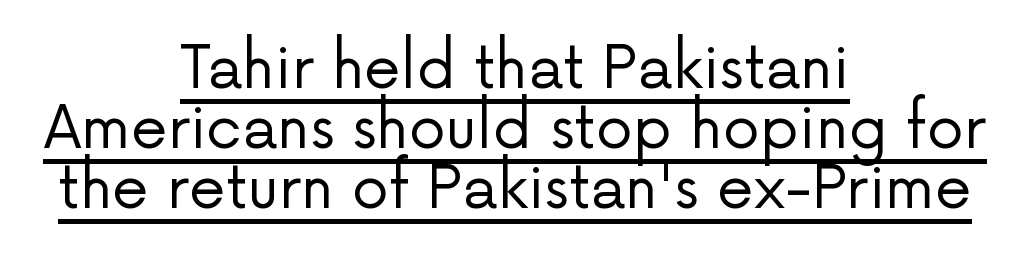
Emphasis is given by a line drawn under the lettering. Does the lettering tilt? It doesn't — this is upright. Short and long lines alike share a common midpoint. No feet cap the strokes, marking this as sans-serif type.
